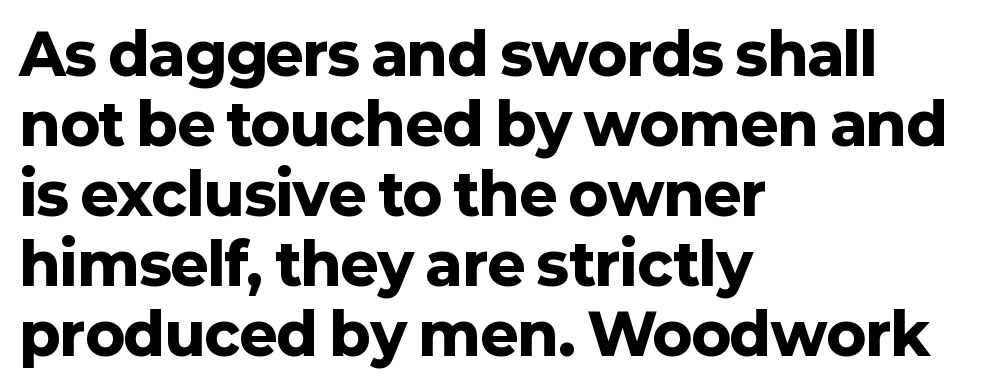
Q: Is the text bold? A: Yes.
Q: Is the text italic (slanted)? A: No, it is upright.
Q: Is the typeface a serif or a sans-serif typeface? A: Sans-serif.
Q: Is the text underlined? A: No.
Q: How is the paragraph aligned? A: Left-aligned.
Q: Is the spacing between letters normal or unusually wide? A: Normal.
Q: Width (condensed, normal, or wide)? A: Normal.
Q: Stroke contrast? A: Low.
Q: x-height? A: Medium.
Q: Monospaced? A: No.
